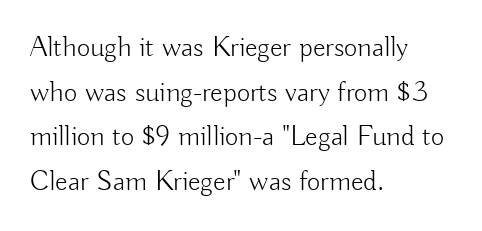
{"serif": "no", "italic": "no", "bold": "no", "weight": "light", "width": "normal", "stroke_contrast": "low", "x_height": "small", "monospaced": "no", "underline": "no", "align": "left", "line_spacing": "normal", "line_spacing_ratio": 1.54, "letter_spacing": "normal", "letter_spacing_em": 0.0, "glyph_px": 29}
